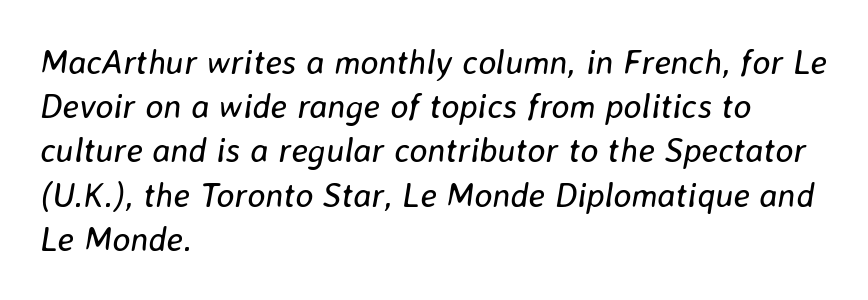
The image shows 34 px regular-weight type, italic (leaning right); set left-aligned, normal line spacing (1.3x), normal letter spacing, not underlined; low stroke contrast and a medium x-height.
